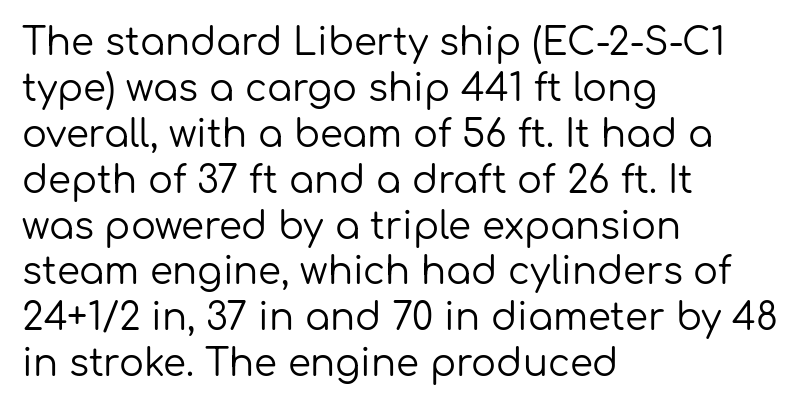
Q: Is the text bold? A: No.
Q: Is the text italic (slanted)? A: No, it is upright.
Q: Is the typeface a serif or a sans-serif typeface? A: Sans-serif.
Q: Is the text underlined? A: No.
Q: How is the paragraph aligned? A: Left-aligned.
Q: Is the spacing between letters normal or unusually wide? A: Normal.
Q: Width (condensed, normal, or wide)? A: Normal.
Q: Stroke contrast? A: Low.
Q: x-height? A: Medium.
Q: Monospaced? A: No.
